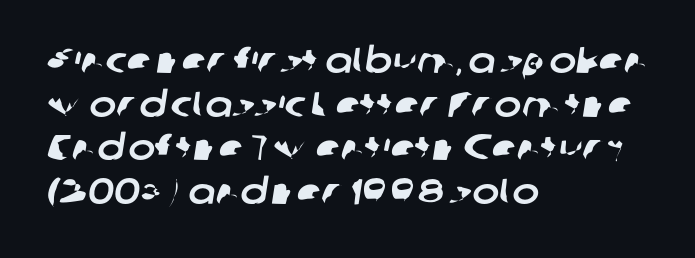
{"serif": "no", "width": "normal", "stroke_contrast": "low", "x_height": "medium", "monospaced": "no", "underline": "no", "align": "left", "line_spacing_ratio": 1.21, "letter_spacing": "normal", "letter_spacing_em": 0.0, "glyph_px": 36}
